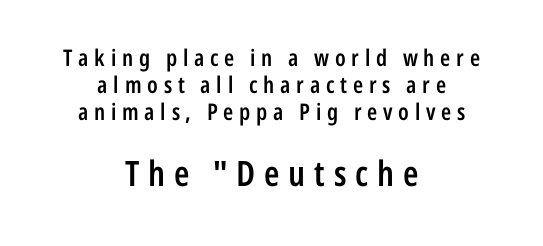
Q: Is the text bold? A: Semi-bold.
Q: Is the text italic (slanted)? A: No, it is upright.
Q: Is the typeface a serif or a sans-serif typeface? A: Sans-serif.
Q: Is the text underlined? A: No.
Q: How is the paragraph aligned? A: Centered.
Q: Is the spacing between letters normal or unusually wide? A: Unusually wide.
Q: Which block of text is set in a larger size, the first (top) or the second (bottom)? A: The second (bottom) one.
Q: Width (condensed, normal, or wide)? A: Condensed.
Q: Stroke contrast? A: Low.
Q: x-height? A: Medium.
Q: Monospaced? A: No.
